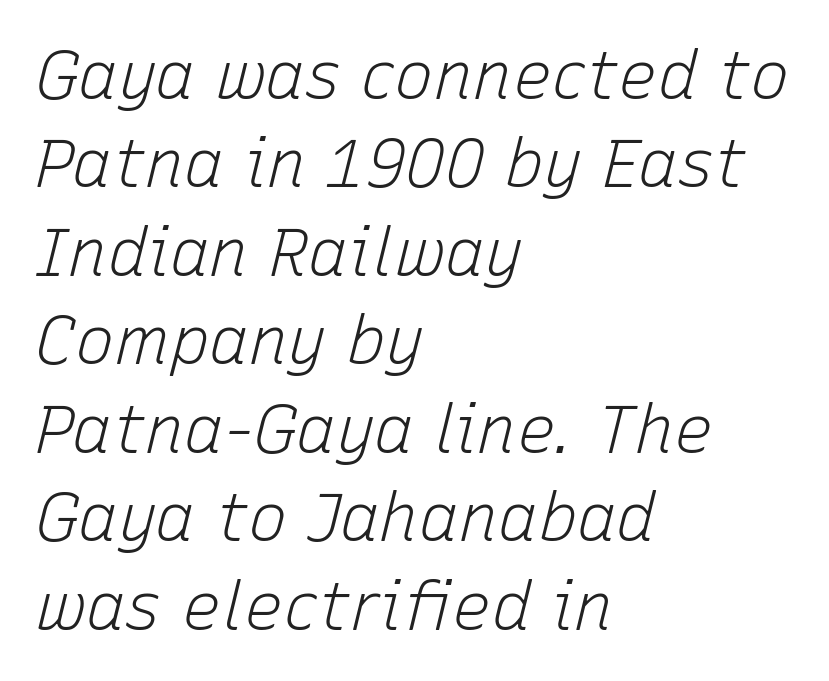
The image shows 66 px light type, italic (leaning right); set left-aligned, normal line spacing (1.34x), normal letter spacing, not underlined; low stroke contrast and a medium x-height.
